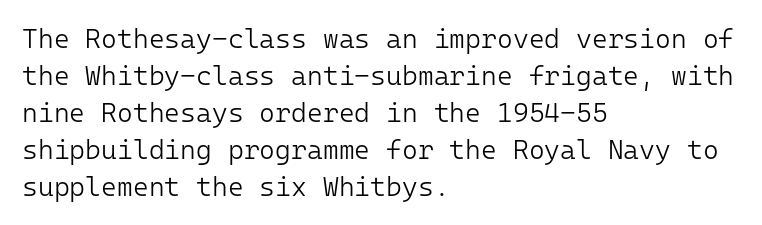
Reading down the block, your eye returns to a fixed left position each line. Tall strokes in this sample are plumb rather than angled. The rendering uses a moderate line-height, typical for paragraphs. This is not heavy type; no bold has been used. Any mark beneath the type? The region is blank. Each word holds together tightly as a unit, with standard inter-letter gaps.
